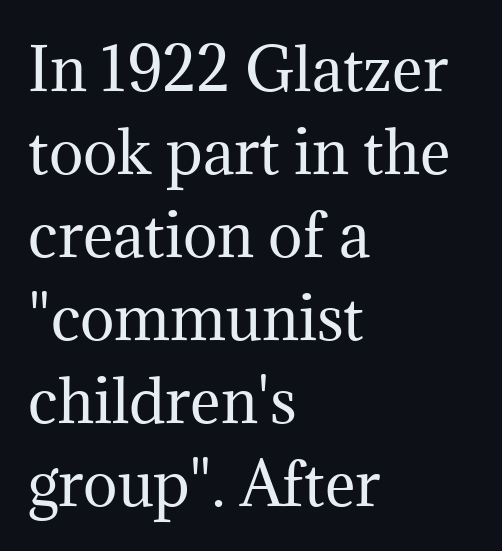
{"serif": "yes", "italic": "no", "bold": "no", "weight": "regular", "width": "normal", "stroke_contrast": "medium", "x_height": "medium", "monospaced": "no", "underline": "no", "align": "left", "line_spacing": "normal", "line_spacing_ratio": 1.43, "letter_spacing": "normal", "letter_spacing_em": 0.0, "glyph_px": 58}
